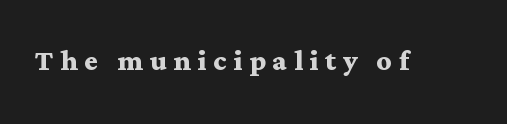
The string is rendered with underlining switched off. In terms of letterform style, serifs are clearly present. No italicization has been applied; the sample stays upright. Heft: maximum for text — a bold. Think of a printed novel: that variable character pitch is what you see here.
